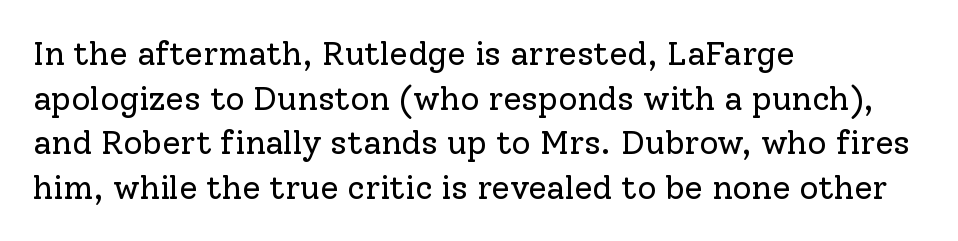
The image shows 33 px regular-weight serif type, upright; set left-aligned, normal line spacing (1.35x), normal letter spacing, not underlined; low stroke contrast and a medium x-height.
